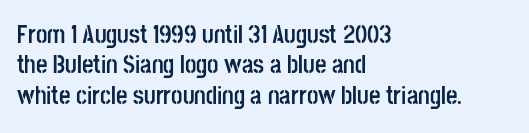
Each line starts at the same left margin while the right side varies. Words appear dense and cohesive because spacing is normal. What weight is shown? A full bold with thick strokes. Nope, not italic — everything's standing straight.
